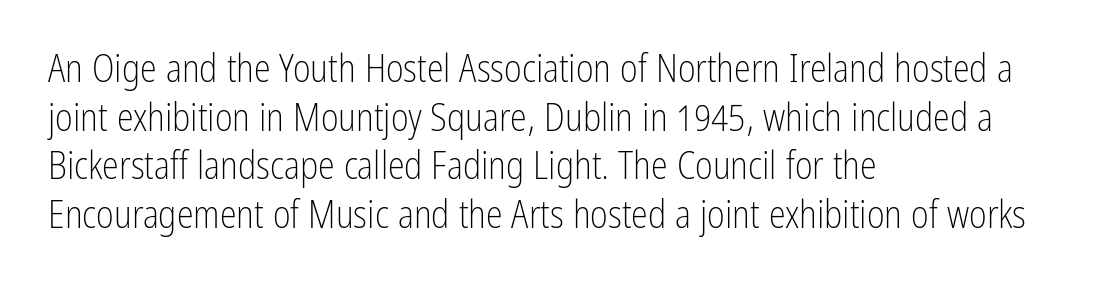
This is not heavy type; no bold has been used. In terms of posture, this sample is upright. The face used here is a sans, in the tradition of grotesques and geometrics. The horizontal fit of the characters is conventional and even. Proportional: the letters do not fall into vertical columns.
